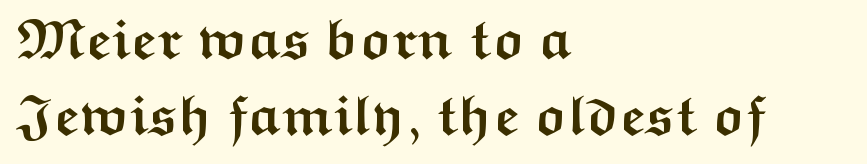
{"serif": "no", "italic": "no", "bold": "yes", "weight": "semibold", "width": "wide", "stroke_contrast": "medium", "x_height": "medium", "monospaced": "no", "underline": "no", "align": "left", "line_spacing": "normal", "line_spacing_ratio": 1.36, "letter_spacing": "normal", "letter_spacing_em": 0.0, "glyph_px": 56}
